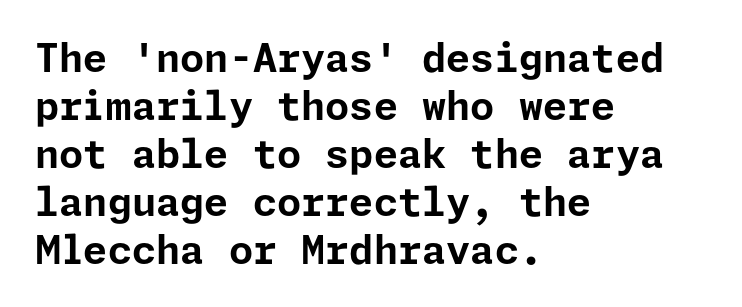
Q: Is the text bold? A: Yes.
Q: Is the text italic (slanted)? A: No, it is upright.
Q: Is the typeface a serif or a sans-serif typeface? A: Sans-serif.
Q: Is the text underlined? A: No.
Q: How is the paragraph aligned? A: Left-aligned.
Q: Is the spacing between letters normal or unusually wide? A: Normal.
Q: Width (condensed, normal, or wide)? A: Normal.
Q: Stroke contrast? A: Low.
Q: x-height? A: Medium.
